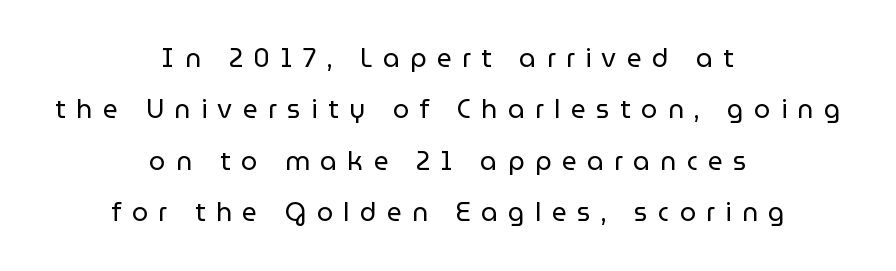
Q: Is the text bold? A: No.
Q: Is the text italic (slanted)? A: No, it is upright.
Q: Is the text underlined? A: No.
Q: How is the paragraph aligned? A: Centered.
Q: Is the spacing between letters normal or unusually wide? A: Unusually wide.
Q: Is the spacing between lines tight, normal or loose? A: Loose.
